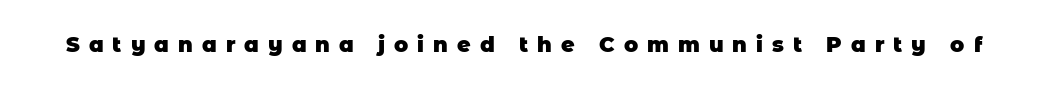
The image shows 21 px bold type; set unusually wide letter spacing (+0.43 em), not underlined.
